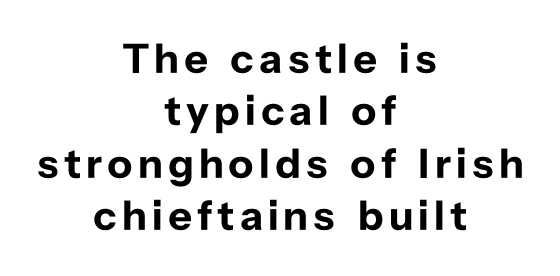
The image shows 42 px bold sans-serif type, upright; set centered, normal line spacing (1.25x), not underlined; low stroke contrast and a medium x-height.
